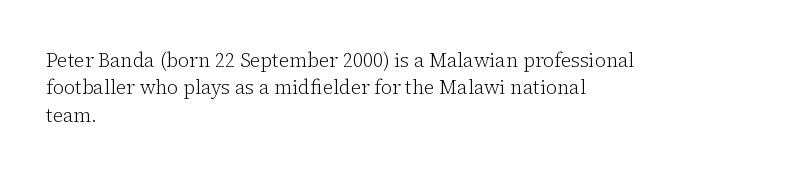
The image shows 20 px text type, upright; set left-aligned, normal line spacing (1.37x), normal letter spacing, not underlined.
